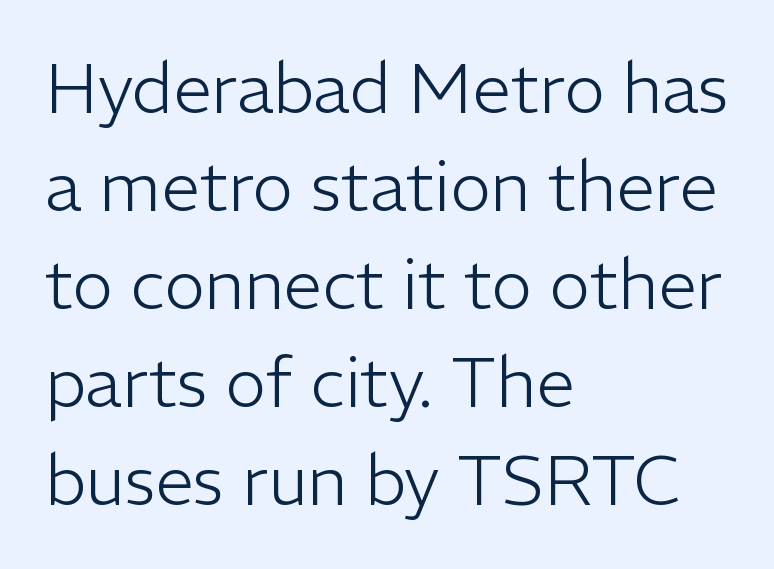
Q: Is the text bold? A: No.
Q: Is the text italic (slanted)? A: No, it is upright.
Q: Is the typeface a serif or a sans-serif typeface? A: Sans-serif.
Q: Is the text underlined? A: No.
Q: How is the paragraph aligned? A: Left-aligned.
Q: Is the spacing between letters normal or unusually wide? A: Normal.
Q: Is the spacing between lines tight, normal or loose? A: Normal.
Q: Width (condensed, normal, or wide)? A: Normal.
Q: Stroke contrast? A: Low.
Q: x-height? A: Medium.
Q: Monospaced? A: No.
